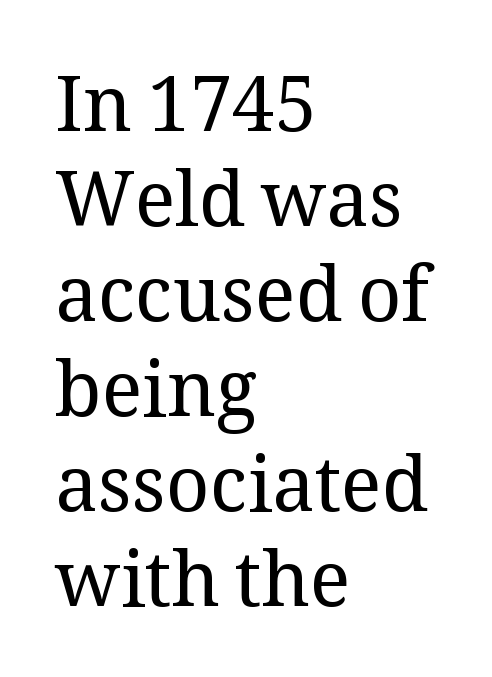
The image shows 76 px regular-weight serif type, upright; set left-aligned, normal line spacing (1.25x), normal letter spacing, not underlined; medium stroke contrast and a medium x-height.
